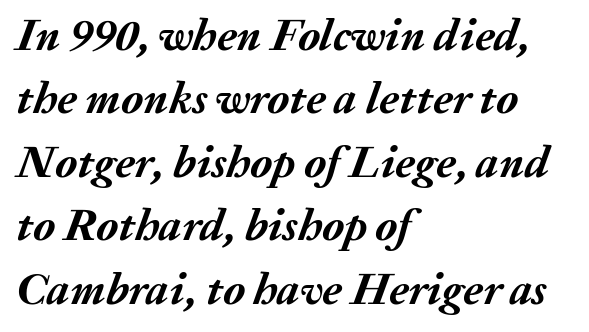
{"italic": "yes", "lean": "right", "slant_degrees": 20, "bold": "yes", "weight": "semibold", "width": "normal", "stroke_contrast": "medium", "x_height": "medium", "monospaced": "no", "underline": "no", "align": "left", "line_spacing": "normal", "line_spacing_ratio": 1.41, "letter_spacing": "normal", "letter_spacing_em": 0.0, "glyph_px": 45}
